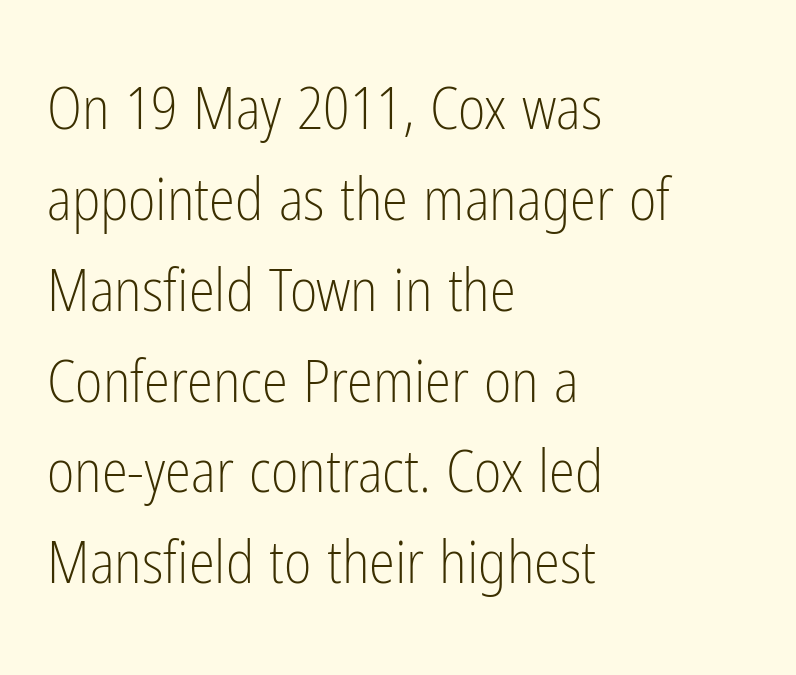
Q: Is the text bold? A: No.
Q: Is the text italic (slanted)? A: No, it is upright.
Q: Is the typeface a serif or a sans-serif typeface? A: Sans-serif.
Q: Is the text underlined? A: No.
Q: How is the paragraph aligned? A: Left-aligned.
Q: Is the spacing between letters normal or unusually wide? A: Normal.
Q: Is the spacing between lines tight, normal or loose? A: Normal.
Q: Width (condensed, normal, or wide)? A: Condensed.
Q: Stroke contrast? A: Low.
Q: x-height? A: Medium.
Q: Monospaced? A: No.
